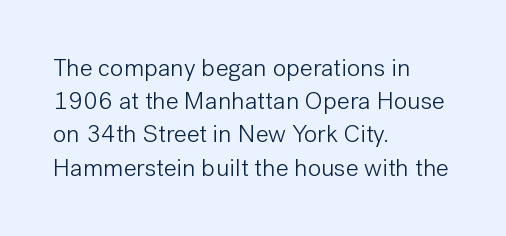
{"italic": "no", "bold": "no", "underline": "no", "align": "left", "line_spacing": "normal", "line_spacing_ratio": 1.33, "letter_spacing": "normal", "letter_spacing_em": 0.0, "glyph_px": 25}
